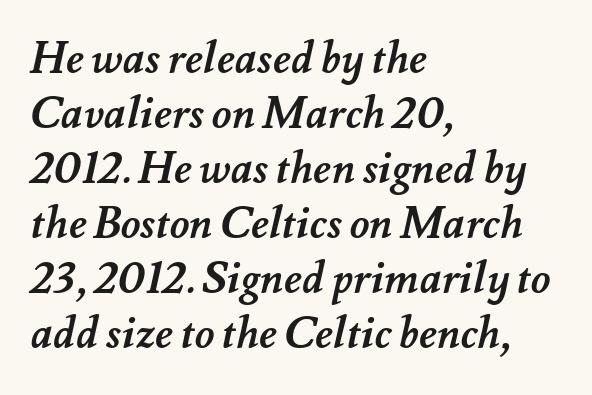
{"bold": "yes", "weight": "semibold", "width": "normal", "stroke_contrast": "medium", "x_height": "small", "monospaced": "no", "underline": "no", "align": "left", "line_spacing": "normal", "line_spacing_ratio": 1.28, "letter_spacing": "normal", "letter_spacing_em": 0.0, "glyph_px": 43}
